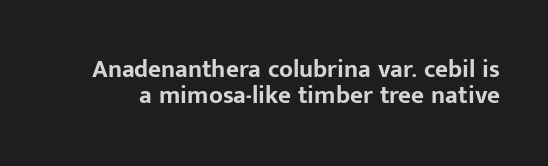
{"italic": "no", "bold": "yes", "underline": "no", "line_spacing": "tight", "line_spacing_ratio": 1.06, "letter_spacing": "normal", "letter_spacing_em": 0.0, "glyph_px": 25}
